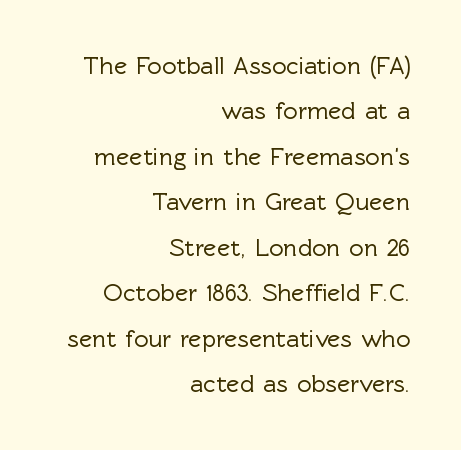
The image shows 25 px text type, upright; set right-aligned, line spacing 1.82x, normal letter spacing, not underlined.
